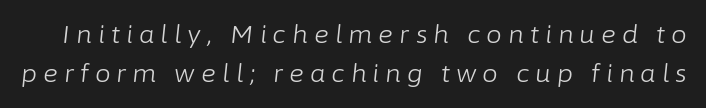
Q: Is the text bold? A: No.
Q: Is the text italic (slanted)? A: Yes, it leans right by about 6 degrees.
Q: Is the text underlined? A: No.
Q: Is the spacing between letters normal or unusually wide? A: Unusually wide.
Q: Is the spacing between lines tight, normal or loose? A: Normal.
